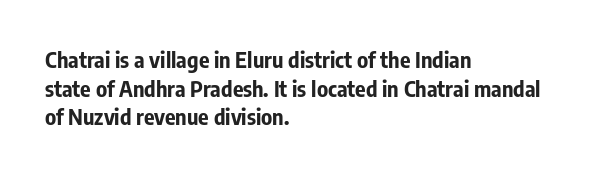
Q: Is the text bold? A: Yes.
Q: Is the text italic (slanted)? A: No, it is upright.
Q: Is the text underlined? A: No.
Q: How is the paragraph aligned? A: Left-aligned.
Q: Is the spacing between letters normal or unusually wide? A: Normal.
Q: Is the spacing between lines tight, normal or loose? A: Normal.
